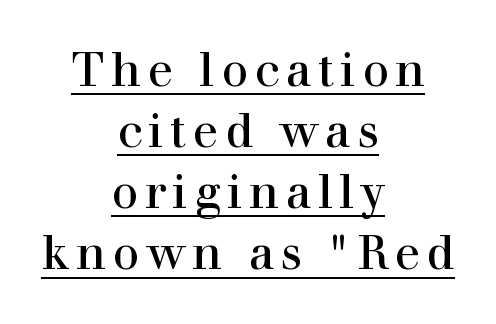
{"serif": "yes", "italic": "no", "bold": "no", "weight": "regular", "width": "normal", "stroke_contrast": "high", "x_height": "medium", "monospaced": "no", "underline": "yes", "align": "center", "line_spacing": "normal", "line_spacing_ratio": 1.3, "glyph_px": 47}
